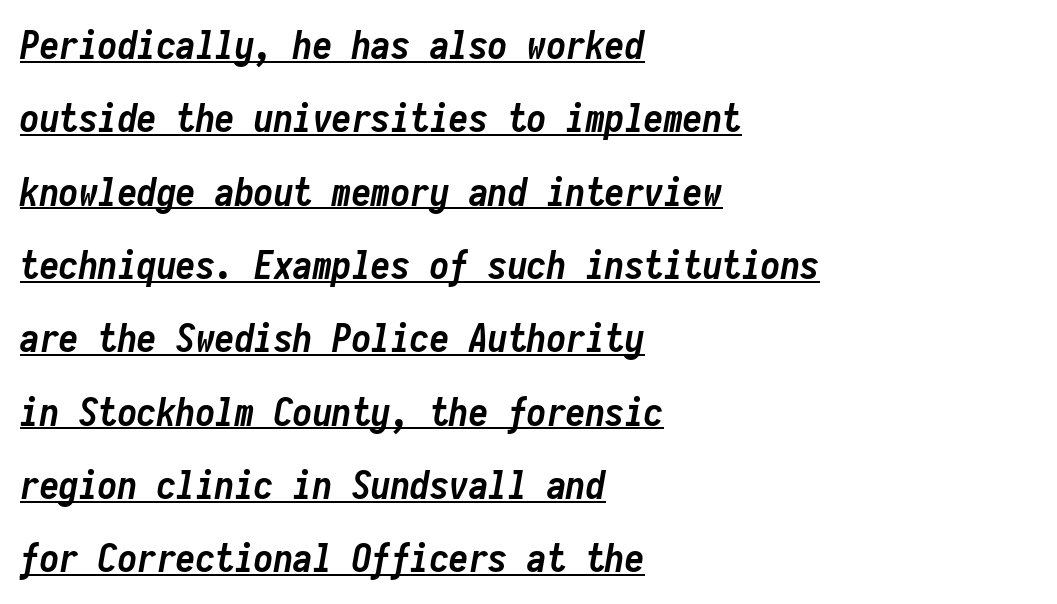
The image shows 39 px semibold, condensed type, italic (leaning right), monospaced; set left-aligned, line spacing 1.88x, normal letter spacing, underlined; low stroke contrast and a medium x-height.
